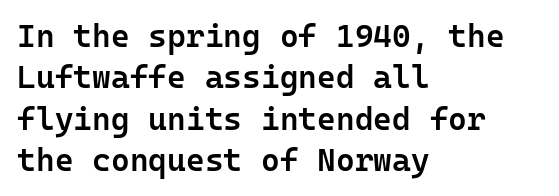
Q: Is the text bold? A: Semi-bold.
Q: Is the text italic (slanted)? A: No, it is upright.
Q: Is the typeface a serif or a sans-serif typeface? A: Sans-serif.
Q: Is the text underlined? A: No.
Q: How is the paragraph aligned? A: Left-aligned.
Q: Is the spacing between letters normal or unusually wide? A: Normal.
Q: Is the spacing between lines tight, normal or loose? A: Normal.
Q: Width (condensed, normal, or wide)? A: Normal.
Q: Stroke contrast? A: Low.
Q: x-height? A: Medium.
Q: Monospaced? A: Yes.
